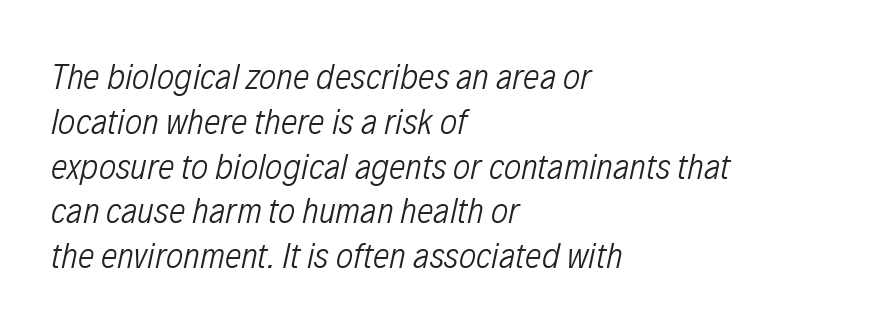
The typesetting does not lean heavy: it is not bold. The words here are not underlined. Here the glyphs are tracked normally, forming tight word shapes. One-word summary of the alignment: left. This sample has the flowing, uneven cadence of proportional lettering.
